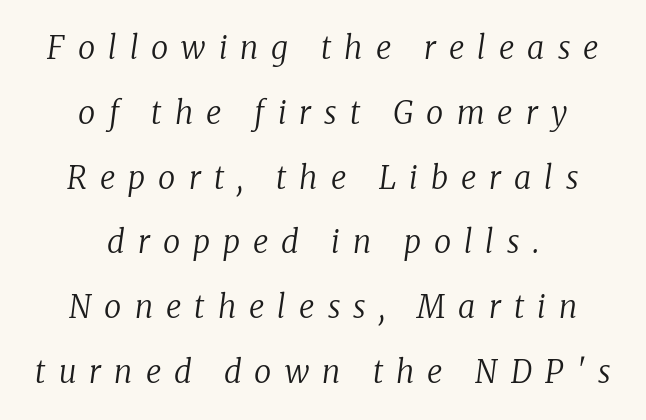
Is the letter spacing exaggerated? Yes — the characters are pushed far apart. Vertical spacing — loose. The typesetting does not lean heavy: it is not bold. These lines are rendered in a variable-pitch font. Letters rest on an invisible, unmarked baseline. The glyphs in this specimen are seriffed.
